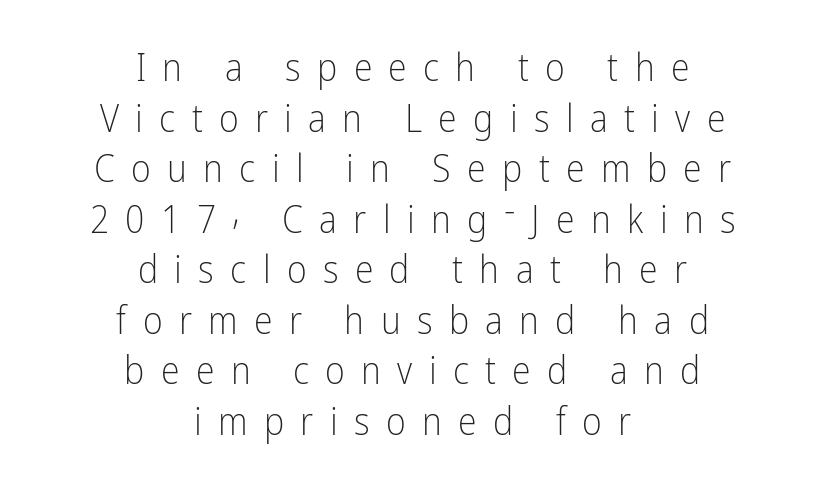
The vertical gap from one line to the next is medium. Counters stay open thanks to moderate or lighter strokes. You can tell it's not italic because the verticals are truly vertical. Note the varied advance widths — an 'i' is clearly narrower than an 'm'.
